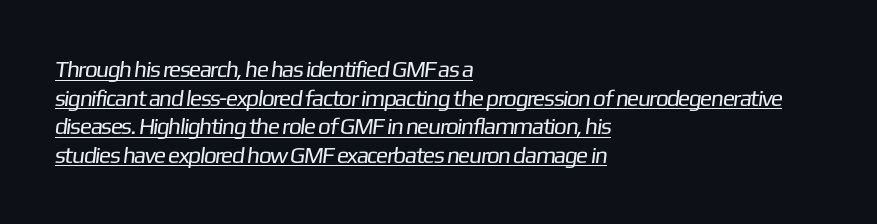
Q: Is the text bold? A: No.
Q: Is the text underlined? A: Yes.
Q: How is the paragraph aligned? A: Left-aligned.
Q: Is the spacing between letters normal or unusually wide? A: Normal.
